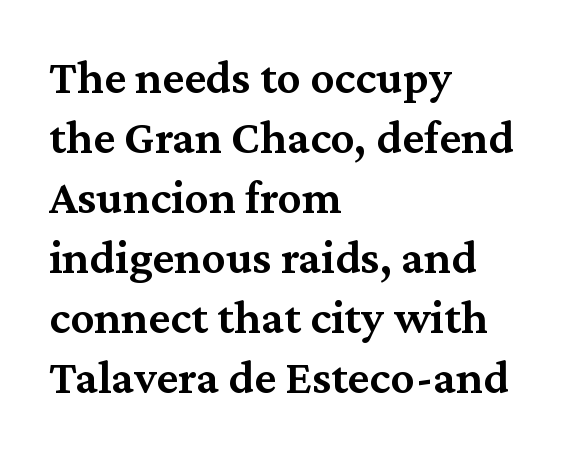
{"serif": "yes", "italic": "no", "bold": "semi", "weight": "semibold", "width": "normal", "stroke_contrast": "medium", "x_height": "medium", "monospaced": "no", "underline": "no", "align": "left", "line_spacing": "normal", "line_spacing_ratio": 1.25, "letter_spacing": "normal", "letter_spacing_em": 0.0, "glyph_px": 48}
